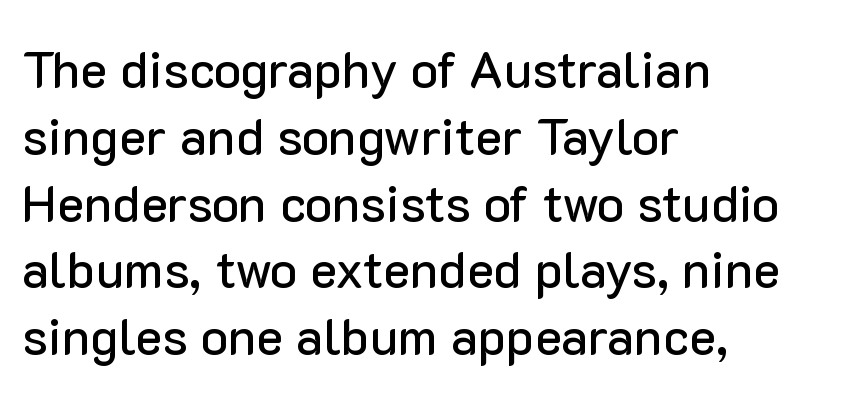
{"serif": "no", "italic": "no", "width": "normal", "stroke_contrast": "low", "x_height": "medium", "monospaced": "no", "underline": "no", "align": "left", "line_spacing": "normal", "line_spacing_ratio": 1.31, "letter_spacing": "normal", "letter_spacing_em": 0.0, "glyph_px": 51}
